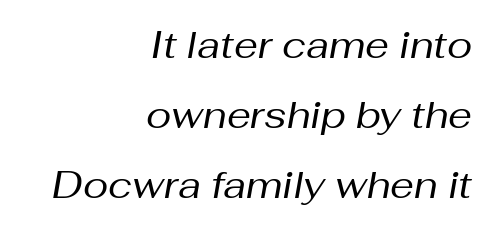
Q: Is the text bold? A: No.
Q: Is the text italic (slanted)? A: Yes, it leans right by about 10 degrees.
Q: Is the text underlined? A: No.
Q: How is the paragraph aligned? A: Right-aligned.
Q: Is the spacing between letters normal or unusually wide? A: Normal.
Q: Width (condensed, normal, or wide)? A: Normal.
Q: Stroke contrast? A: Medium.
Q: x-height? A: Medium.
Q: Monospaced? A: No.
